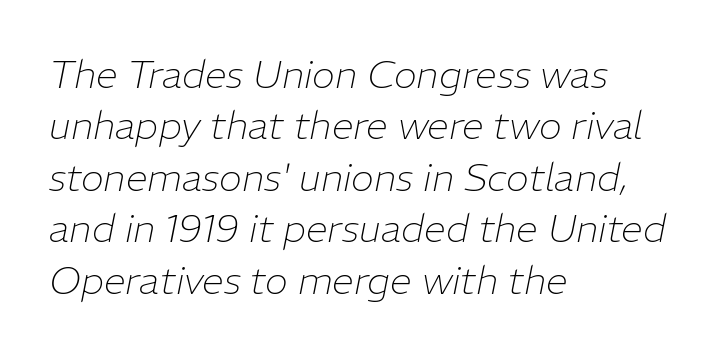
Q: Is the text bold? A: No.
Q: Is the text italic (slanted)? A: Yes, it leans right by about 11 degrees.
Q: Is the text underlined? A: No.
Q: How is the paragraph aligned? A: Left-aligned.
Q: Is the spacing between letters normal or unusually wide? A: Normal.
Q: Is the spacing between lines tight, normal or loose? A: Normal.
Q: Width (condensed, normal, or wide)? A: Normal.
Q: Stroke contrast? A: Low.
Q: x-height? A: Medium.
Q: Monospaced? A: No.
